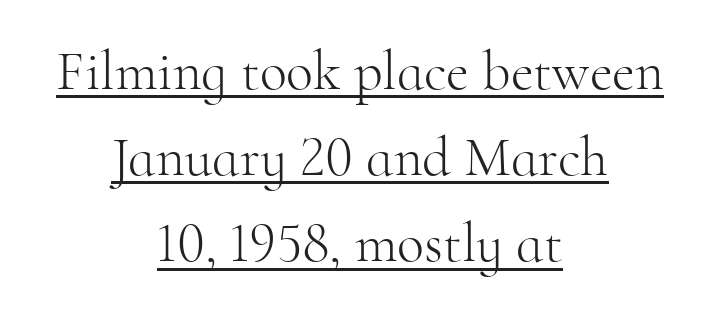
The image shows 56 px light serif type, upright; set centered, normal line spacing (1.54x), normal letter spacing, underlined; high stroke contrast and a small x-height.
